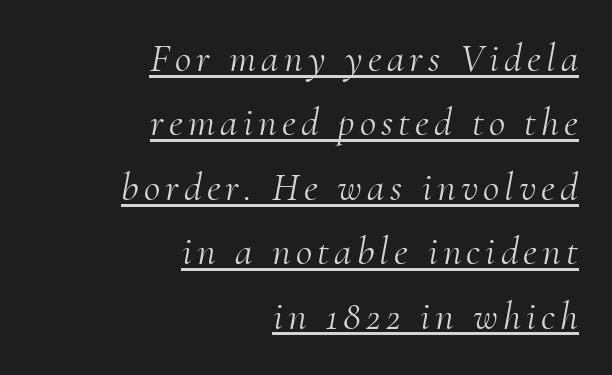
Nothing heavy about these letters — not bold at all. A typographer would call this underscored text. Observe the serifs anchoring each vertical stroke in this sample. Spacing verdict: proportional, widths tailored to each character. Interline gaps are of average width in this sample.
